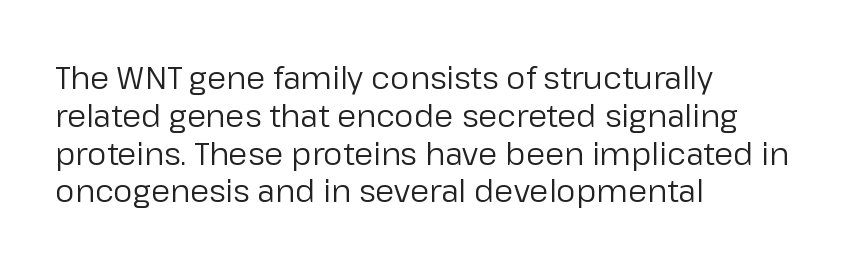
Q: Is the text bold? A: No.
Q: Is the text italic (slanted)? A: No, it is upright.
Q: Is the typeface a serif or a sans-serif typeface? A: Sans-serif.
Q: Is the text underlined? A: No.
Q: How is the paragraph aligned? A: Left-aligned.
Q: Is the spacing between letters normal or unusually wide? A: Normal.
Q: Width (condensed, normal, or wide)? A: Normal.
Q: Stroke contrast? A: Low.
Q: x-height? A: Medium.
Q: Monospaced? A: No.
